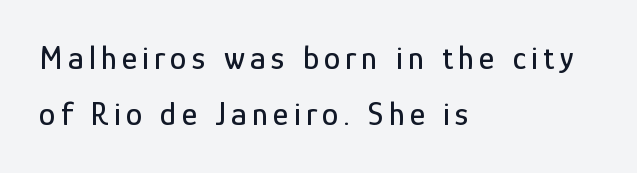
{"serif": "no", "italic": "no", "width": "condensed", "stroke_contrast": "low", "x_height": "medium", "monospaced": "no", "underline": "no", "align": "left", "line_spacing": "normal", "line_spacing_ratio": 1.7, "glyph_px": 33}
